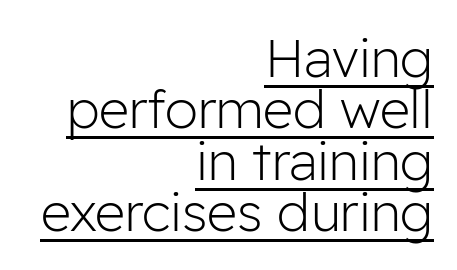
The image shows 53 px light sans-serif type, upright; set right-aligned, tight line spacing (0.97x), normal letter spacing, underlined; low stroke contrast and a medium x-height.
